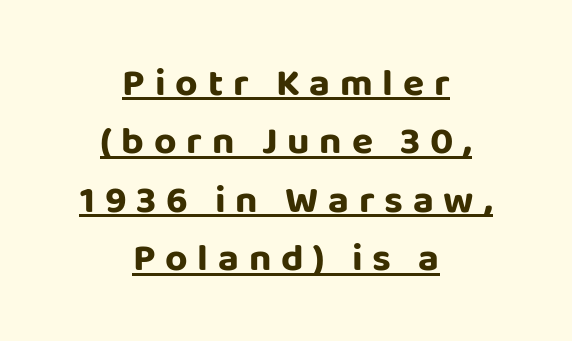
Q: Is the text bold? A: Yes.
Q: Is the text italic (slanted)? A: No, it is upright.
Q: Is the typeface a serif or a sans-serif typeface? A: Sans-serif.
Q: Is the text underlined? A: Yes.
Q: How is the paragraph aligned? A: Centered.
Q: Is the spacing between letters normal or unusually wide? A: Unusually wide.
Q: Is the spacing between lines tight, normal or loose? A: Normal.
Q: Width (condensed, normal, or wide)? A: Normal.
Q: Stroke contrast? A: Low.
Q: x-height? A: Large.
Q: Monospaced? A: No.
